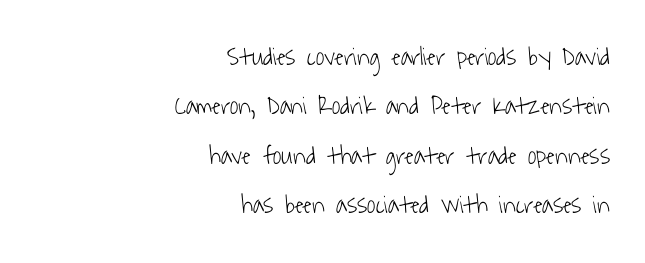
The image shows 26 px text type; set right-aligned, loose line spacing (1.9x), normal letter spacing, not underlined.
